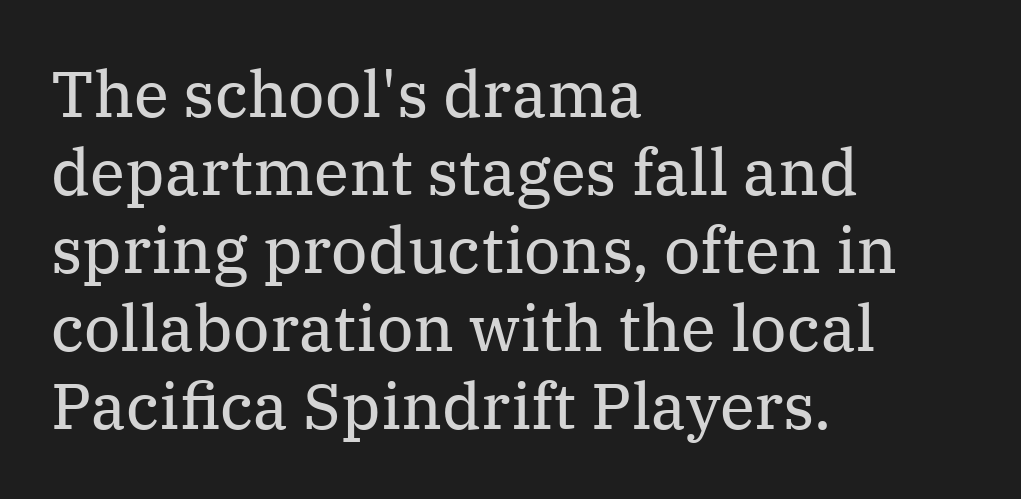
The image shows 64 px regular-weight serif type, upright; set left-aligned, line spacing 1.22x, normal letter spacing, not underlined; medium stroke contrast and a medium x-height.
